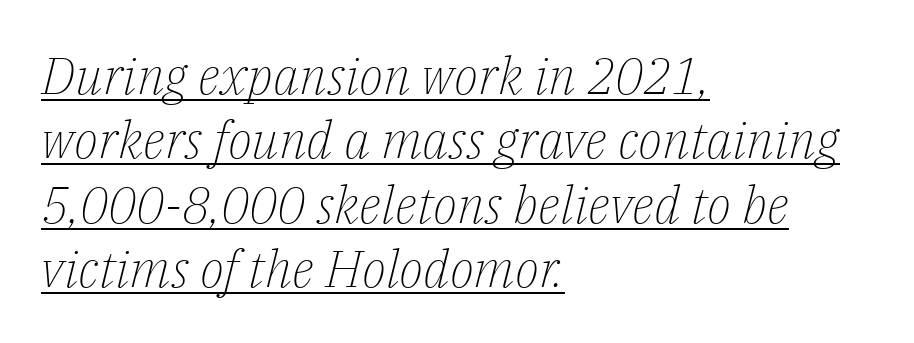
Q: Is the text bold? A: No.
Q: Is the text italic (slanted)? A: Yes, it leans right by about 14 degrees.
Q: Is the typeface a serif or a sans-serif typeface? A: Serif.
Q: Is the text underlined? A: Yes.
Q: How is the paragraph aligned? A: Left-aligned.
Q: Is the spacing between letters normal or unusually wide? A: Normal.
Q: Is the spacing between lines tight, normal or loose? A: Normal.
Q: Width (condensed, normal, or wide)? A: Normal.
Q: Stroke contrast? A: Low.
Q: x-height? A: Medium.
Q: Monospaced? A: No.
